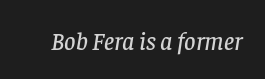
Q: Is the text italic (slanted)? A: Yes, it leans right by about 8 degrees.
Q: Is the text underlined? A: No.
Q: Is the spacing between letters normal or unusually wide? A: Normal.
